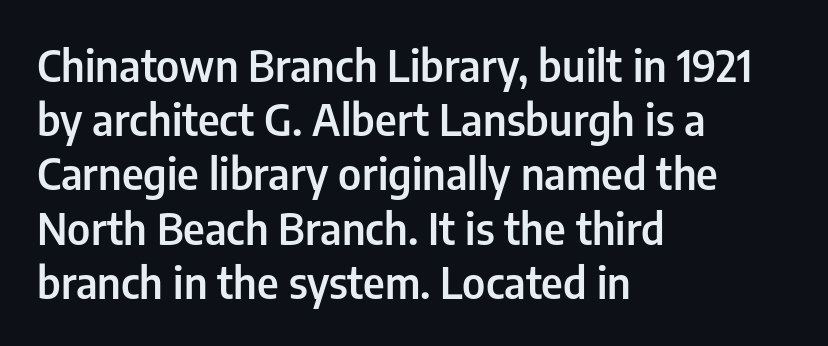
The space beneath each line is pristine and unruled. Grotesque or geometric, the face here clearly has no serifs. The line-height multiplier appears to be the usual default. There is no visible air inserted between adjacent glyphs. This is moderately heavy type, rendered in semibold.
